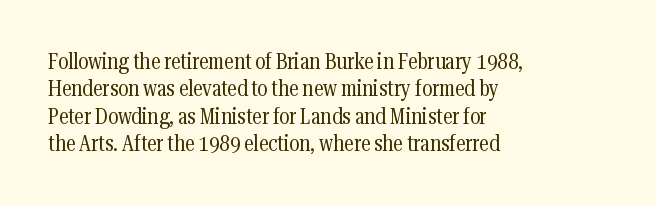
{"italic": "no", "bold": "no", "underline": "no", "align": "left", "line_spacing": "normal", "line_spacing_ratio": 1.25, "letter_spacing": "normal", "letter_spacing_em": 0.0, "glyph_px": 22}
